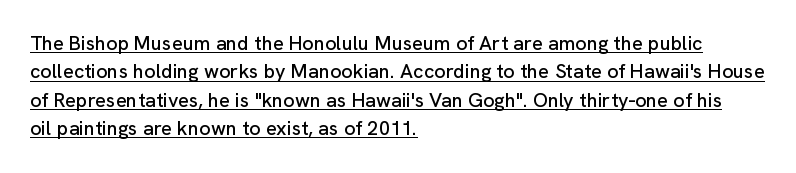
The image shows 20 px text type, upright; set left-aligned, normal line spacing (1.42x), normal letter spacing, underlined.
